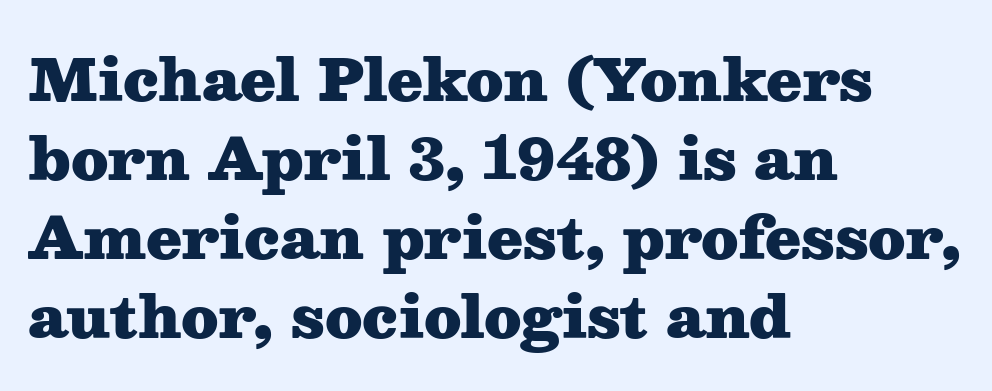
Q: Is the text bold? A: Yes.
Q: Is the text italic (slanted)? A: No, it is upright.
Q: Is the typeface a serif or a sans-serif typeface? A: Serif.
Q: Is the text underlined? A: No.
Q: How is the paragraph aligned? A: Left-aligned.
Q: Is the spacing between letters normal or unusually wide? A: Normal.
Q: Is the spacing between lines tight, normal or loose? A: Normal.
Q: Width (condensed, normal, or wide)? A: Wide.
Q: Stroke contrast? A: Medium.
Q: x-height? A: Medium.
Q: Monospaced? A: No.
